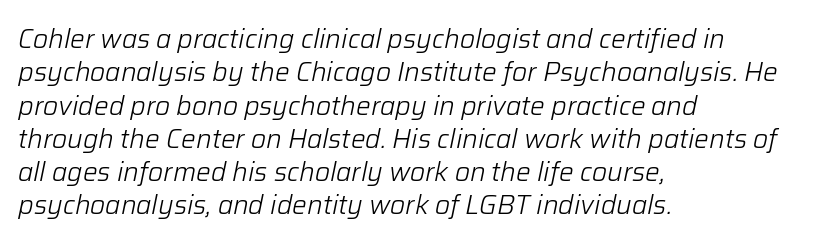
{"italic": "yes", "lean": "right", "slant_degrees": 12, "bold": "no", "underline": "no", "align": "left", "line_spacing": "normal", "line_spacing_ratio": 1.28, "letter_spacing": "normal", "letter_spacing_em": 0.0, "glyph_px": 26}
